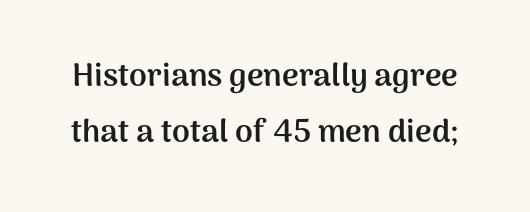
These lines were composed using upright roman letters. Summary of weight: heavy, a full bold. Character widths vary here, with narrow letters taking less room than wide ones. Font category for this specimen: sans-serif. In terms of letterspacing, this is plain default setting.
